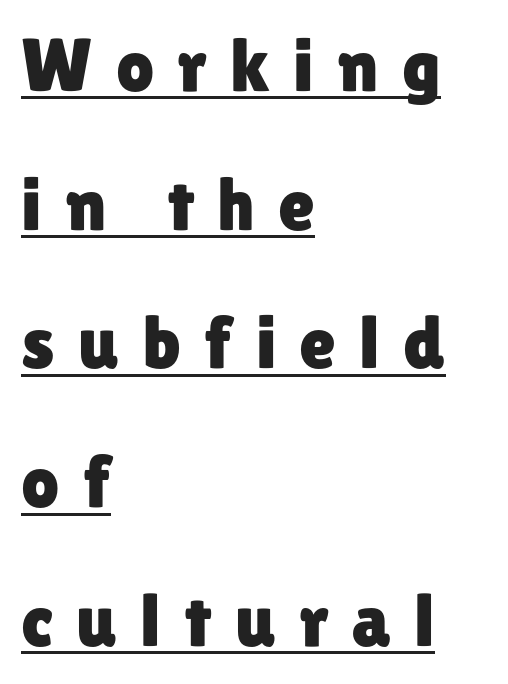
The image shows 75 px sans-serif type, upright; set left-aligned, line spacing 1.85x, unusually wide letter spacing (+0.31 em), underlined; low stroke contrast and a medium x-height.
